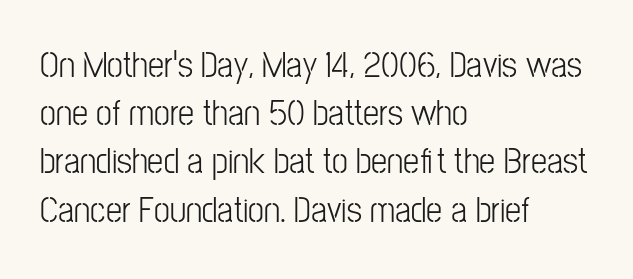
In terms of letterform style, serifs are entirely absent. Looks like regular typesetting: each glyph gets only the width it needs. Characters remain perfectly vertical along every line. Evenly set lines give the paragraph a standard silhouette.
